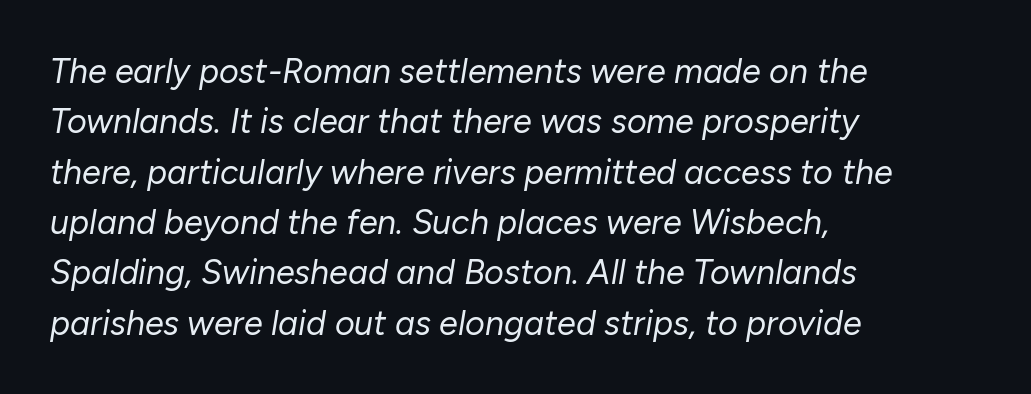
Q: Is the text bold? A: No.
Q: Is the text italic (slanted)? A: Yes, it leans right by about 10 degrees.
Q: Is the text underlined? A: No.
Q: How is the paragraph aligned? A: Left-aligned.
Q: Is the spacing between letters normal or unusually wide? A: Normal.
Q: Is the spacing between lines tight, normal or loose? A: Normal.
Q: Width (condensed, normal, or wide)? A: Normal.
Q: Stroke contrast? A: Low.
Q: x-height? A: Medium.
Q: Monospaced? A: No.
